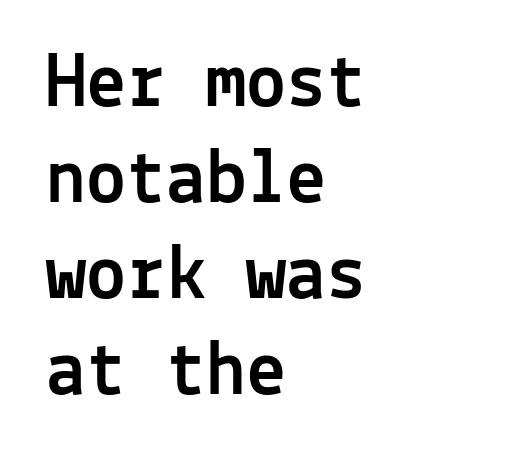
{"serif": "no", "italic": "no", "width": "normal", "x_height": "medium", "monospaced": "yes", "underline": "no", "align": "left", "line_spacing_ratio": 1.2, "letter_spacing": "normal", "letter_spacing_em": 0.0, "glyph_px": 80}
